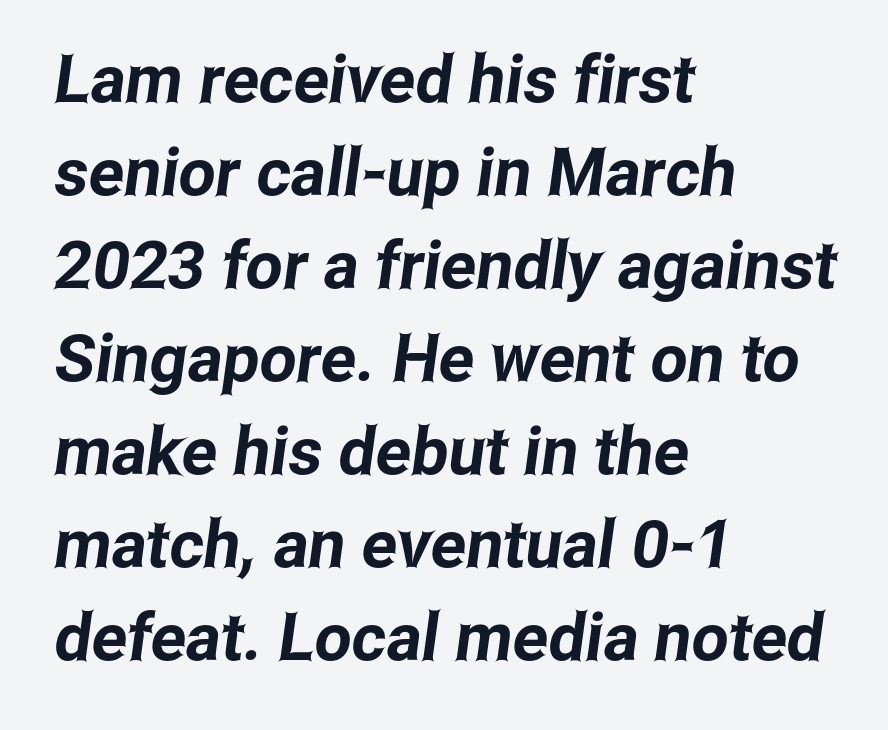
{"serif": "no", "width": "condensed", "stroke_contrast": "low", "x_height": "medium", "monospaced": "no", "underline": "no", "align": "left", "line_spacing": "normal", "line_spacing_ratio": 1.41, "letter_spacing": "normal", "letter_spacing_em": 0.0, "glyph_px": 66}
